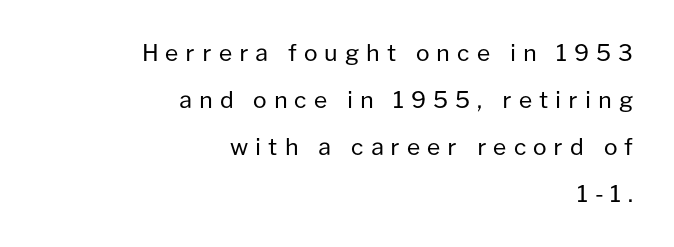
The line texture is sparse and dotted thanks to wide tracking. A typesetter would mark this as roman, not italic. The passage shown is not underscored anywhere. This reads as an unemphasized weight, regular at the heaviest.
